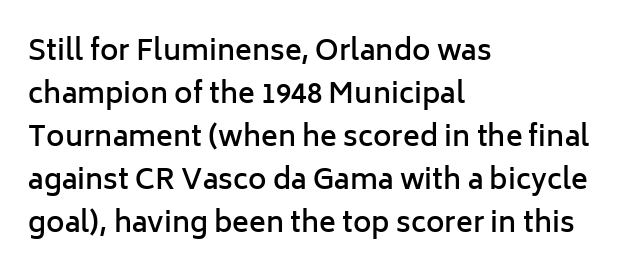
Do the characters align in a grid? No, the font is proportional. Is there any slant? The stems are plumb. All the whitespace from short lines collects on the right. The area under the type is left untouched. Is this a sans? Yes — the strokes have no serifs. Moderately thickened strokes mark this as semibold type.
